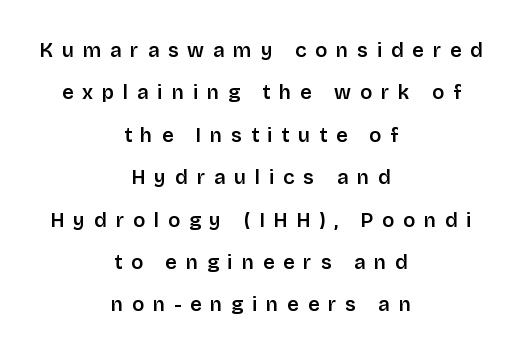
Q: Is the text bold? A: Semi-bold.
Q: Is the text italic (slanted)? A: No, it is upright.
Q: Is the text underlined? A: No.
Q: How is the paragraph aligned? A: Centered.
Q: Is the spacing between letters normal or unusually wide? A: Unusually wide.
Q: Is the spacing between lines tight, normal or loose? A: Loose.
